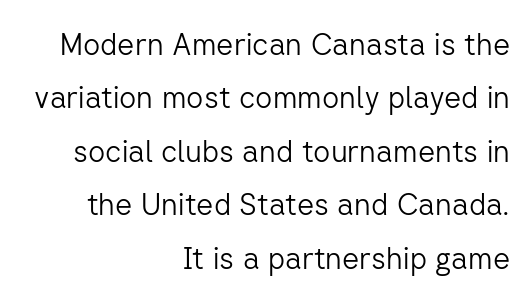
The foot of each line stays bare and open. The font is comparable to plain body text, perhaps lighter. The lettering holds an erect, upright posture throughout. Each letter's strokes conclude bluntly, with no projecting serifs. Observe the ordinary spacing: letters are neighbours, not strangers. Typeset ragged left — the right edge is the straight one.
